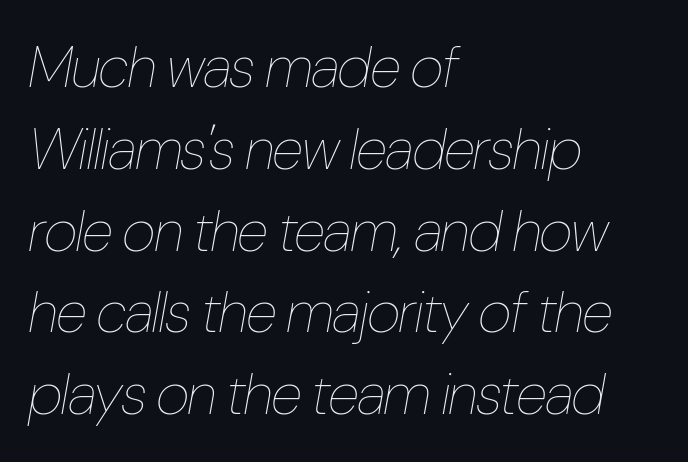
The image shows 58 px thin, condensed type, italic (leaning right); set left-aligned, normal line spacing (1.41x), normal letter spacing, not underlined; low stroke contrast and a medium x-height.
